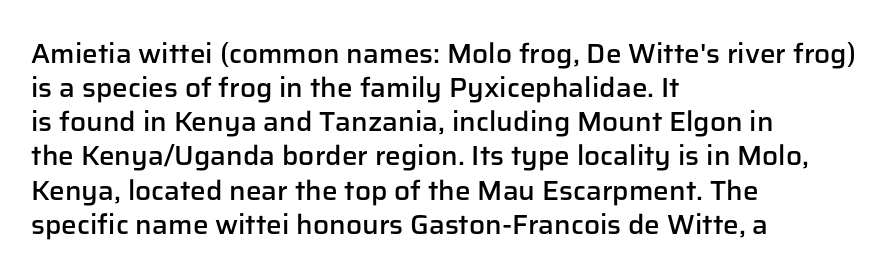
Rendered with straight, roman letterforms. Between one letter and the next there's only the usual sliver of space. I'd describe the lettering as semibold — firm but not a full bold. Descenders hang freely into open space. The rendering anchors every line to the left-hand side. Here the designer chose a conventional face with non-uniform glyph widths.
